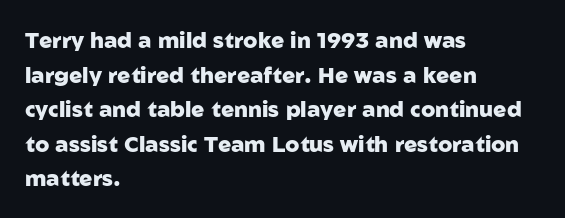
Q: Is the text bold? A: Yes.
Q: Is the text italic (slanted)? A: No, it is upright.
Q: Is the text underlined? A: No.
Q: How is the paragraph aligned? A: Left-aligned.
Q: Is the spacing between letters normal or unusually wide? A: Normal.
Q: Is the spacing between lines tight, normal or loose? A: Normal.
